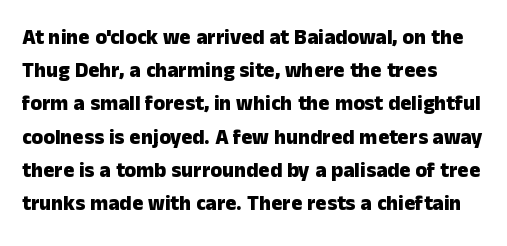
The image shows 21 px bold type, upright; set left-aligned, normal line spacing (1.58x), normal letter spacing, not underlined.
